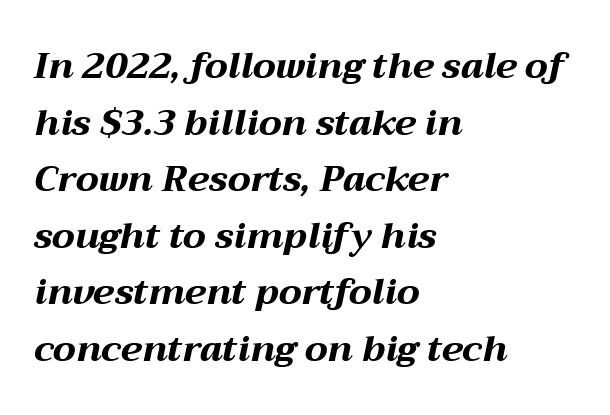
Q: Is the text bold? A: Yes.
Q: Is the text italic (slanted)? A: Yes, it leans right by about 12 degrees.
Q: Is the text underlined? A: No.
Q: How is the paragraph aligned? A: Left-aligned.
Q: Is the spacing between letters normal or unusually wide? A: Normal.
Q: Is the spacing between lines tight, normal or loose? A: Normal.
Q: Width (condensed, normal, or wide)? A: Wide.
Q: Stroke contrast? A: Medium.
Q: x-height? A: Medium.
Q: Monospaced? A: No.
